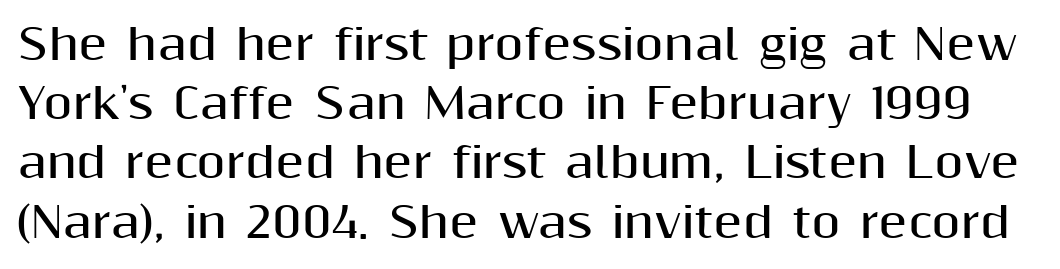
Q: Is the text bold? A: Yes.
Q: Is the text italic (slanted)? A: No, it is upright.
Q: Is the typeface a serif or a sans-serif typeface? A: Sans-serif.
Q: Is the text underlined? A: No.
Q: Is the spacing between letters normal or unusually wide? A: Normal.
Q: Is the spacing between lines tight, normal or loose? A: Normal.
Q: Width (condensed, normal, or wide)? A: Normal.
Q: Stroke contrast? A: Medium.
Q: x-height? A: Medium.
Q: Monospaced? A: No.
